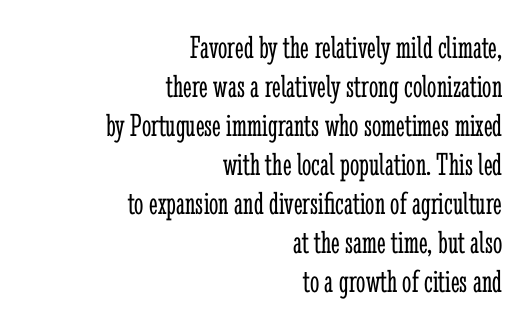
Every stem runs plumb, perpendicular to the baseline. Think of a printed novel: that variable character pitch is what you see here. Each word holds together tightly as a unit, with standard inter-letter gaps. The ragged edge is on the left, which tells us the setting is flush right. Lines of text with bare space underneath.
